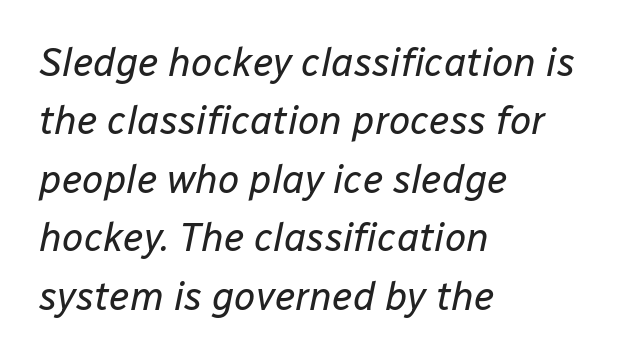
The image shows 39 px regular-weight type, italic (leaning right); set left-aligned, normal line spacing (1.5x), normal letter spacing, not underlined; low stroke contrast and a medium x-height.
